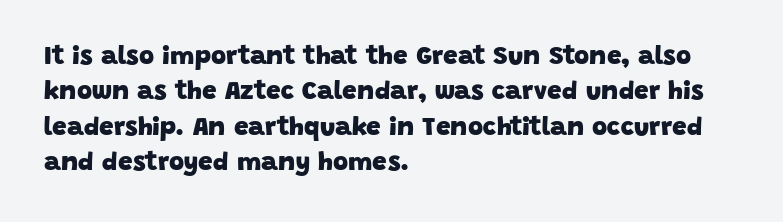
Characters follow at the spacing the type designer built in. Vertical spacing — default. Alignment: flush left. Students, this is bold: see how much ink each stroke carries.
